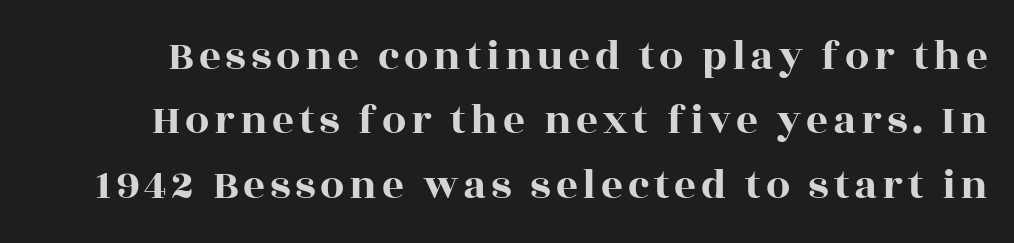
Q: Is the text italic (slanted)? A: No, it is upright.
Q: Is the typeface a serif or a sans-serif typeface? A: Serif.
Q: Is the text underlined? A: No.
Q: Is the spacing between lines tight, normal or loose? A: Normal.
Q: Width (condensed, normal, or wide)? A: Wide.
Q: x-height? A: Large.
Q: Monospaced? A: No.
